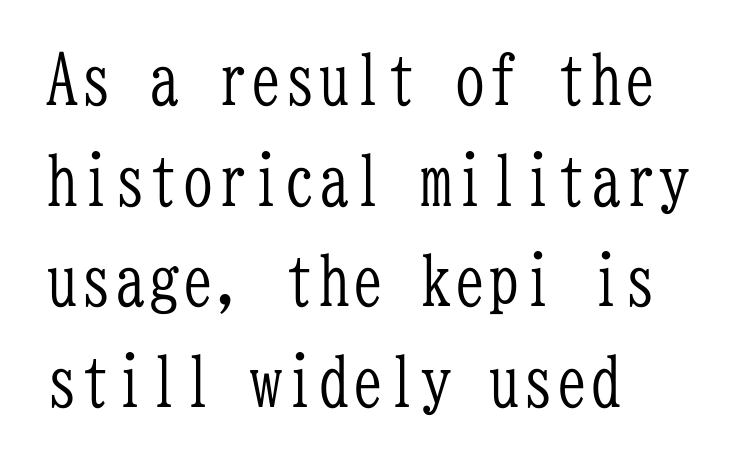
The passage shown has conventional tracking throughout. Nothing heavy about these letters — not bold at all. Just letters on the line, the space beneath them empty. A typesetter would call this monospace, since all characters share one set width. Regarding serifs, this sample has them.
